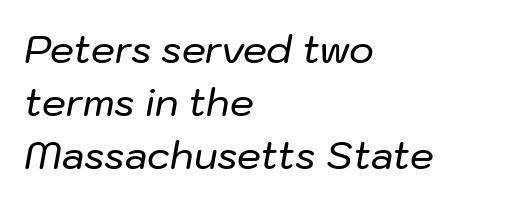
{"italic": "yes", "lean": "right", "slant_degrees": 10, "width": "normal", "stroke_contrast": "low", "x_height": "medium", "monospaced": "no", "underline": "no", "align": "left", "line_spacing": "normal", "line_spacing_ratio": 1.39, "letter_spacing": "normal", "letter_spacing_em": 0.0, "glyph_px": 38}
